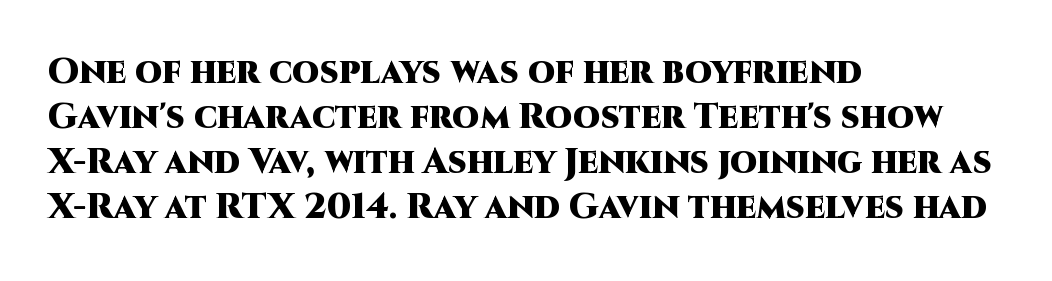
In terms of weight, the rendering is a true, heavy bold. Line starts are locked; line ends wander. Tracking here is standard; glyphs follow each other at the usual distance. This rendering features lettering with no underline. You can tell it's not italic because the verticals are truly vertical. Baseline-to-baseline distance is the conventional proportion of letter height.
